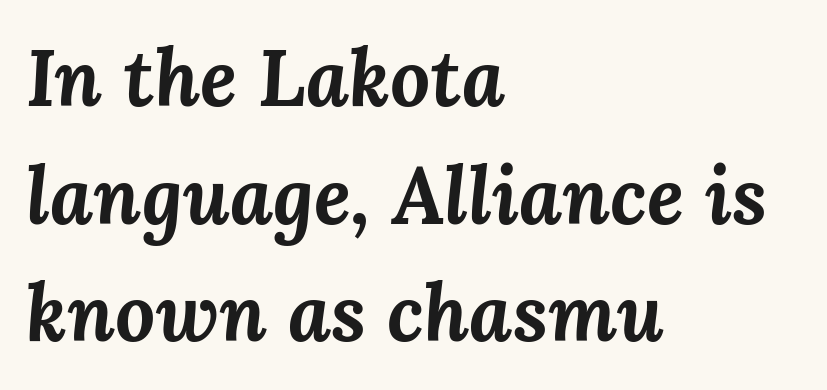
Q: Is the text bold? A: Yes.
Q: Is the text italic (slanted)? A: Yes, it leans right by about 3 degrees.
Q: Is the text underlined? A: No.
Q: How is the paragraph aligned? A: Left-aligned.
Q: Is the spacing between letters normal or unusually wide? A: Normal.
Q: Is the spacing between lines tight, normal or loose? A: Normal.
Q: Width (condensed, normal, or wide)? A: Normal.
Q: Stroke contrast? A: Medium.
Q: x-height? A: Medium.
Q: Monospaced? A: No.
